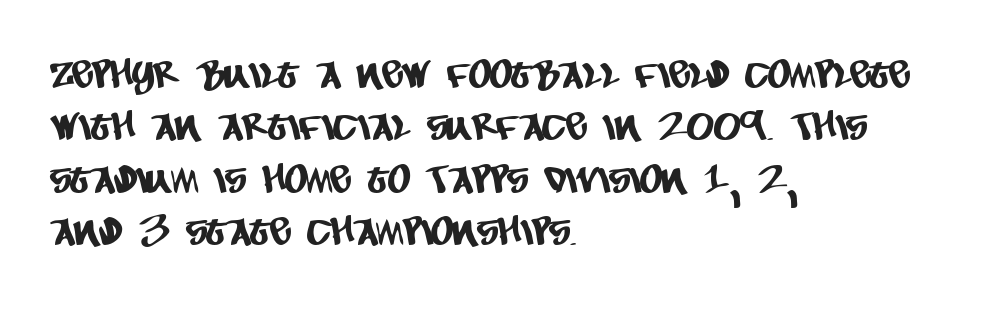
The image shows 39 px condensed sans-serif type; set left-aligned, normal line spacing (1.34x), normal letter spacing, not underlined; low stroke contrast and a large x-height.
